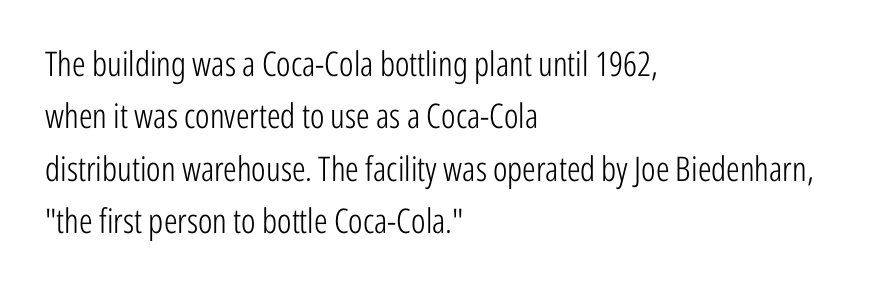
Q: Is the text bold? A: No.
Q: Is the text italic (slanted)? A: No, it is upright.
Q: Is the typeface a serif or a sans-serif typeface? A: Sans-serif.
Q: Is the text underlined? A: No.
Q: How is the paragraph aligned? A: Left-aligned.
Q: Is the spacing between letters normal or unusually wide? A: Normal.
Q: Is the spacing between lines tight, normal or loose? A: Normal.
Q: Width (condensed, normal, or wide)? A: Condensed.
Q: Stroke contrast? A: Low.
Q: x-height? A: Medium.
Q: Monospaced? A: No.
